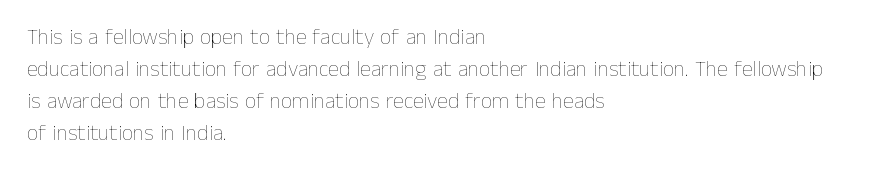
Weight: in the light-to-regular range. These lines keep a tight, regular rhythm from letter to letter. Any mark beneath the type? The region is blank. Left-aligned paragraph, ragged on the right. If you drew a line through each stem, it would be perfectly vertical. Honestly, the row spacing looks completely unremarkable.
